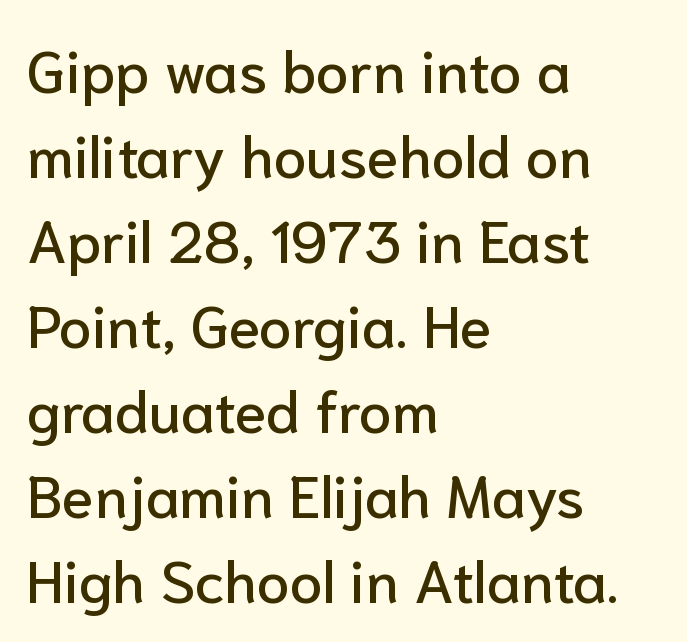
The image shows 59 px sans-serif type, upright; set left-aligned, normal line spacing (1.44x), normal letter spacing, not underlined; low stroke contrast and a medium x-height.
